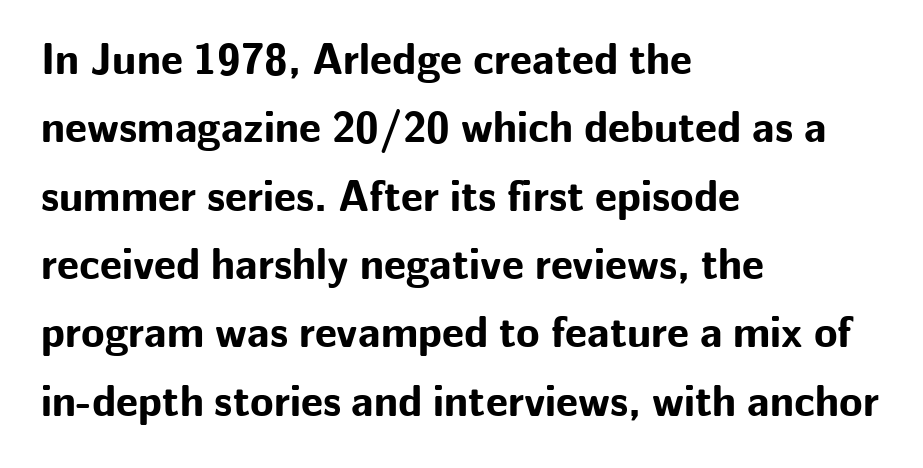
Stroke terminals: plain, sans-serif. This sample has the flowing, uneven cadence of proportional lettering. Which margin do the lines hug? The left one — the right edge is uneven. Tracking value appears to be zero — textbook default spacing.
